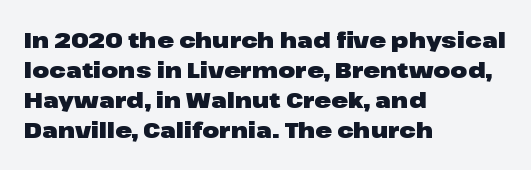
{"italic": "no", "bold": "yes", "underline": "no", "align": "left", "line_spacing": "normal", "line_spacing_ratio": 1.37, "letter_spacing": "normal", "letter_spacing_em": 0.0, "glyph_px": 22}
